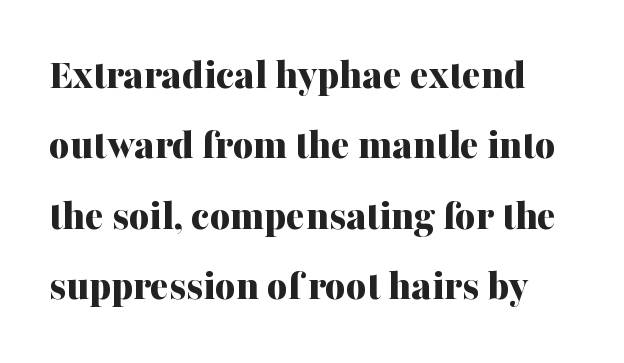
The image shows 44 px bold serif type, upright; set normal line spacing (1.6x), normal letter spacing, not underlined; medium stroke contrast and a medium x-height.
